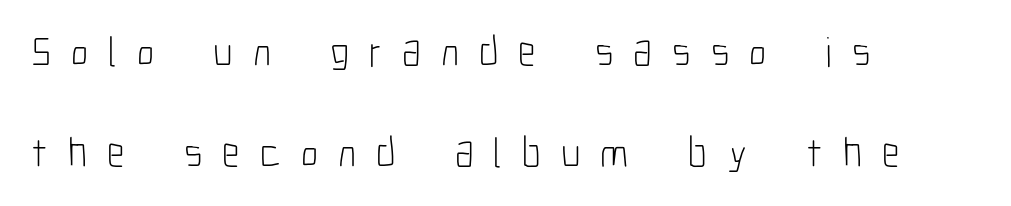
Check under the words: just untouched page. If you drew a line through each stem, it would be perfectly vertical. Horizontal bands of white between lines are thick stripes. This sample has the flowing, uneven cadence of proportional lettering. In CSS terms this would be text-align: left.
